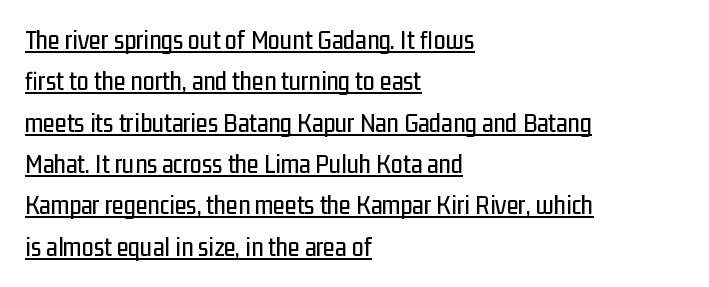
The image shows 27 px text type, upright; set left-aligned, normal line spacing (1.53x), normal letter spacing, underlined.
